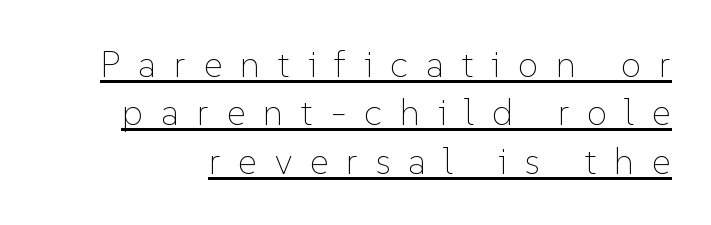
Q: Is the text bold? A: No.
Q: Is the text italic (slanted)? A: No, it is upright.
Q: Is the text underlined? A: Yes.
Q: Is the spacing between letters normal or unusually wide? A: Unusually wide.
Q: Is the spacing between lines tight, normal or loose? A: Normal.
Q: Width (condensed, normal, or wide)? A: Normal.
Q: Stroke contrast? A: Low.
Q: x-height? A: Medium.
Q: Monospaced? A: No.
